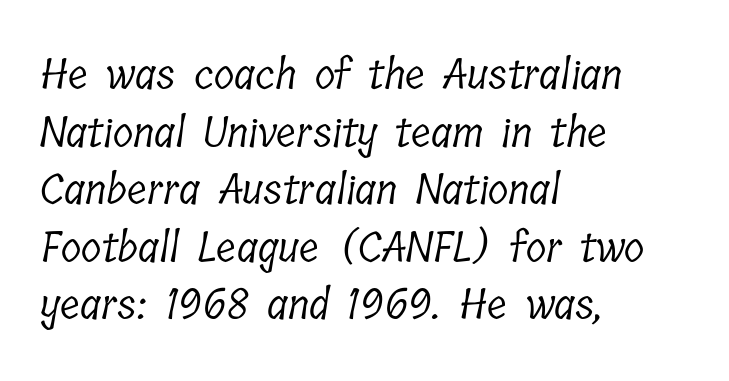
Caption: face not bold, strokes unweighted. Observe the ordinary spacing: letters are neighbours, not strangers. Does the type have serifs? Yes, each stem ends in a small foot. This sample has the flowing, uneven cadence of proportional lettering. Beneath every word, the page is bare.
